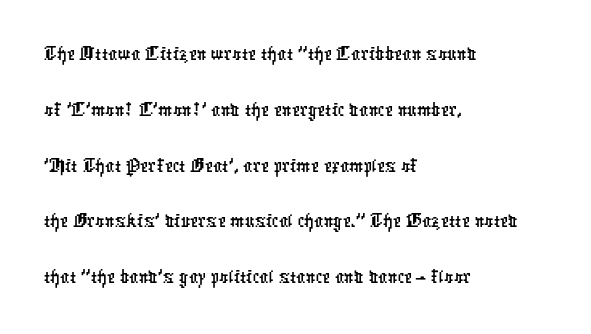
{"serif": "no", "width": "condensed", "stroke_contrast": "low", "x_height": "medium", "monospaced": "no", "underline": "no", "align": "left", "line_spacing_ratio": 1.24, "letter_spacing": "normal", "letter_spacing_em": 0.0, "glyph_px": 45}
